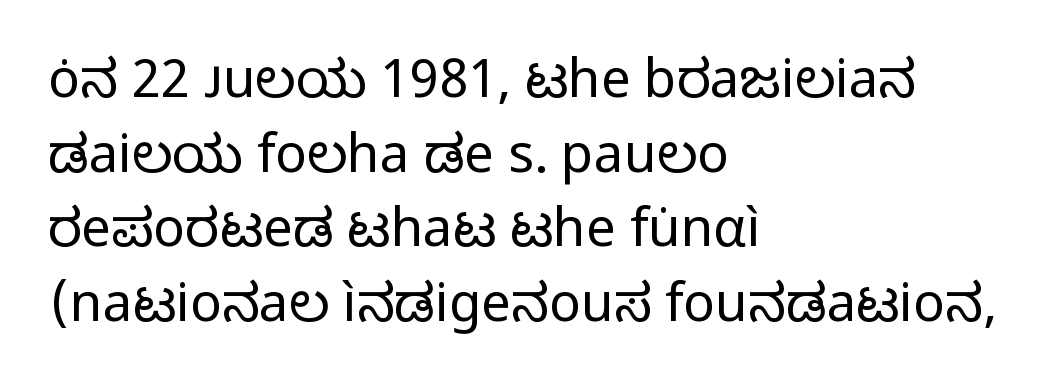
{"serif": "no", "italic": "no", "bold": "no", "weight": "regular", "width": "normal", "stroke_contrast": "low", "x_height": "medium", "monospaced": "no", "underline": "no", "align": "left", "line_spacing": "normal", "line_spacing_ratio": 1.41, "letter_spacing": "normal", "letter_spacing_em": 0.0, "glyph_px": 53}
